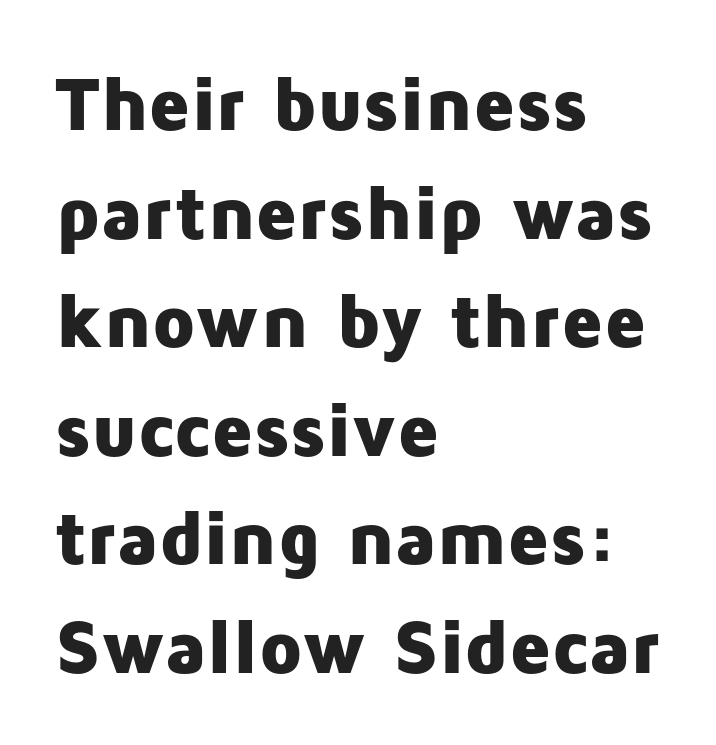
The image shows 77 px heavy sans-serif type, upright; set left-aligned, normal line spacing (1.41x), normal letter spacing, not underlined; low stroke contrast and a medium x-height.
